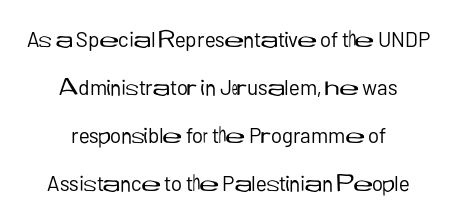
{"italic": "no", "bold": "no", "underline": "no", "align": "center", "line_spacing": "loose", "line_spacing_ratio": 2.28, "letter_spacing": "normal", "letter_spacing_em": 0.0, "glyph_px": 21}
